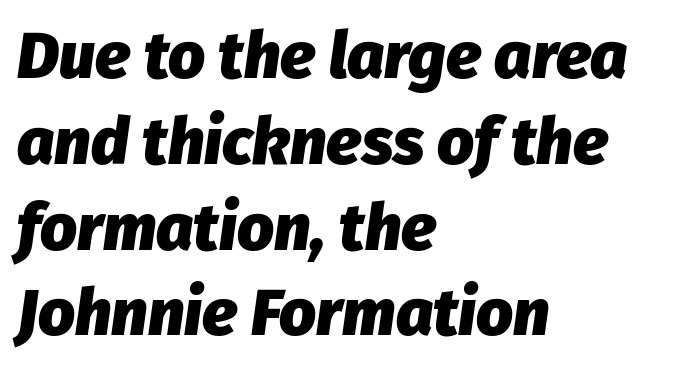
Short and long lines alike share a common starting point at left. The lettering tilts uniformly, giving the passage an italic look. Decoration check: the copy has no underline. Proportional: the letters do not fall into vertical columns. The typesetting leans heavy: a genuine bold.
